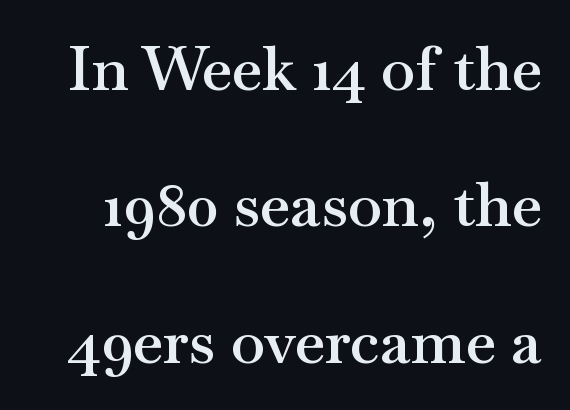
Q: Is the text bold? A: Semi-bold.
Q: Is the text italic (slanted)? A: No, it is upright.
Q: Is the typeface a serif or a sans-serif typeface? A: Serif.
Q: Is the text underlined? A: No.
Q: Is the spacing between letters normal or unusually wide? A: Normal.
Q: Is the spacing between lines tight, normal or loose? A: Loose.
Q: Width (condensed, normal, or wide)? A: Wide.
Q: Stroke contrast? A: Medium.
Q: x-height? A: Small.
Q: Monospaced? A: No.
